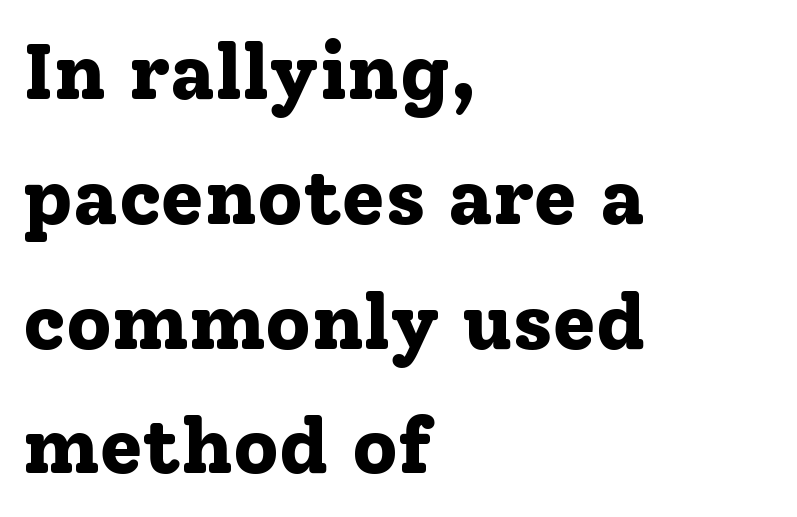
The image shows 79 px bold serif type, upright; set left-aligned, normal line spacing (1.58x), normal letter spacing, not underlined; low stroke contrast and a medium x-height.
